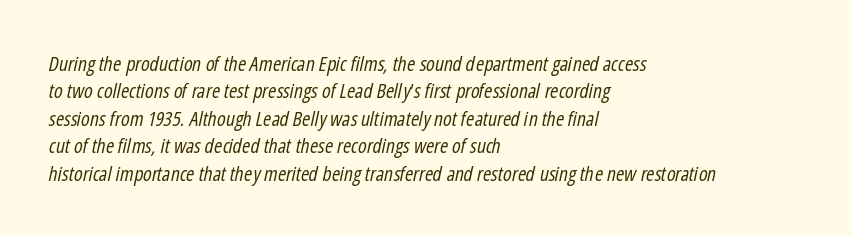
The image shows 20 px text type, italic (leaning right); set left-aligned, normal line spacing (1.37x), normal letter spacing, not underlined.
